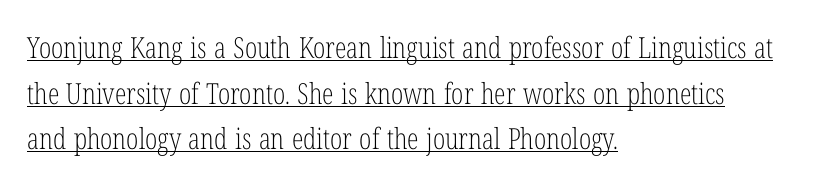
Q: Is the text bold? A: No.
Q: Is the text italic (slanted)? A: No, it is upright.
Q: Is the typeface a serif or a sans-serif typeface? A: Serif.
Q: Is the text underlined? A: Yes.
Q: How is the paragraph aligned? A: Left-aligned.
Q: Is the spacing between letters normal or unusually wide? A: Normal.
Q: Is the spacing between lines tight, normal or loose? A: Normal.
Q: Width (condensed, normal, or wide)? A: Condensed.
Q: Stroke contrast? A: Low.
Q: x-height? A: Medium.
Q: Monospaced? A: No.
